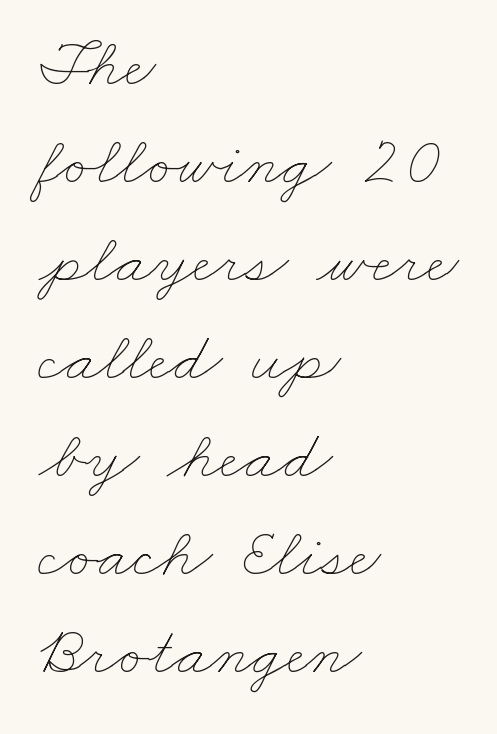
Each line starts at the same left margin while the right side varies. Descenders hang freely into open space. Caption: standard tracking, unaltered. The font is comparable to plain body text, perhaps lighter. Line spacing here is normal.
